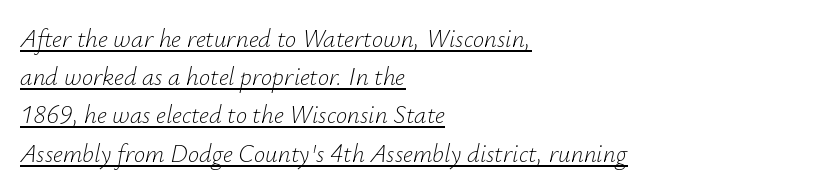
The image shows 25 px text type, italic (leaning right); set left-aligned, normal line spacing (1.53x), normal letter spacing, underlined.
